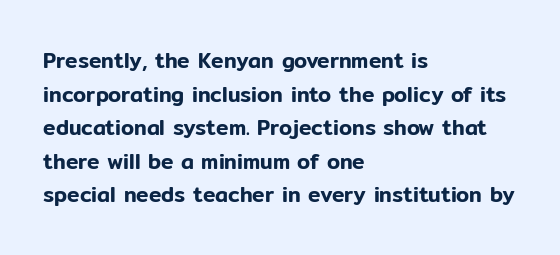
The image shows 21 px text type, upright; set left-aligned, normal line spacing (1.6x), normal letter spacing, not underlined.
